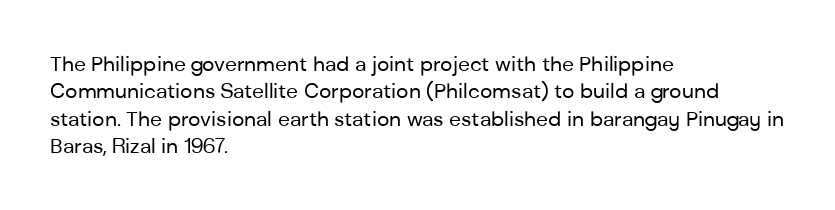
{"italic": "no", "bold": "no", "underline": "no", "align": "left", "line_spacing": "normal", "line_spacing_ratio": 1.3, "letter_spacing": "normal", "letter_spacing_em": 0.0, "glyph_px": 21}
